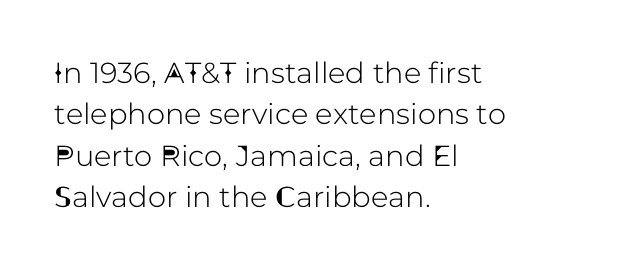
{"serif": "no", "italic": "no", "width": "normal", "stroke_contrast": "low", "x_height": "medium", "monospaced": "no", "underline": "no", "align": "left", "line_spacing": "normal", "line_spacing_ratio": 1.43, "letter_spacing": "normal", "letter_spacing_em": 0.0, "glyph_px": 29}
